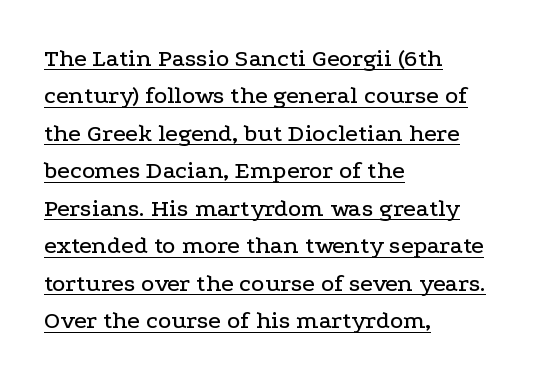
{"italic": "no", "underline": "yes", "align": "left", "line_spacing": "normal", "line_spacing_ratio": 1.5, "letter_spacing": "normal", "letter_spacing_em": 0.0, "glyph_px": 25}
